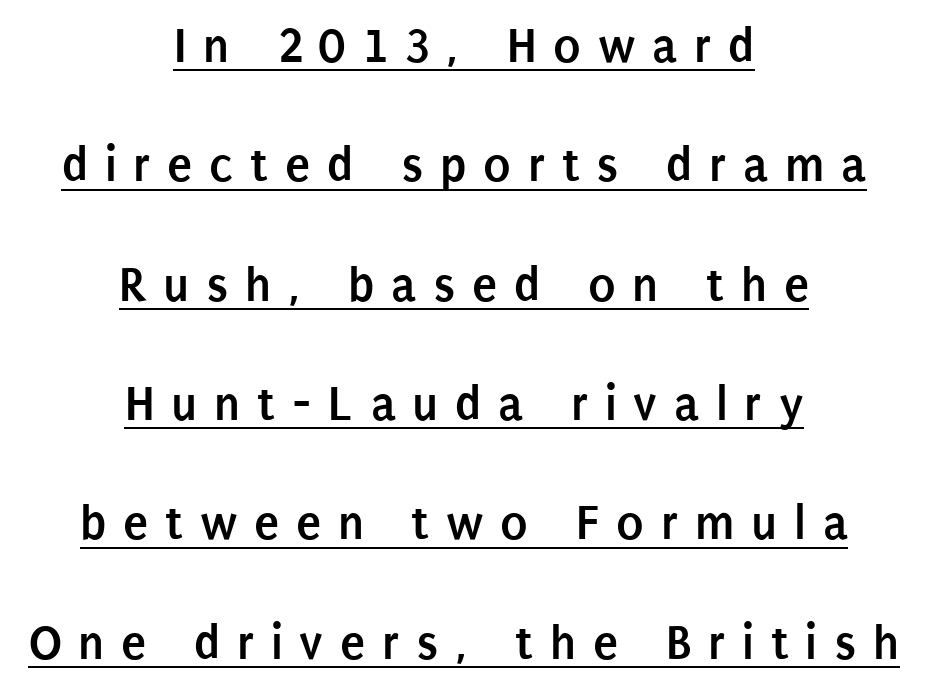
Q: Is the text bold? A: Yes.
Q: Is the text italic (slanted)? A: No, it is upright.
Q: Is the typeface a serif or a sans-serif typeface? A: Sans-serif.
Q: Is the text underlined? A: Yes.
Q: How is the paragraph aligned? A: Centered.
Q: Is the spacing between letters normal or unusually wide? A: Unusually wide.
Q: Is the spacing between lines tight, normal or loose? A: Loose.
Q: Width (condensed, normal, or wide)? A: Condensed.
Q: Stroke contrast? A: Low.
Q: x-height? A: Large.
Q: Monospaced? A: No.
